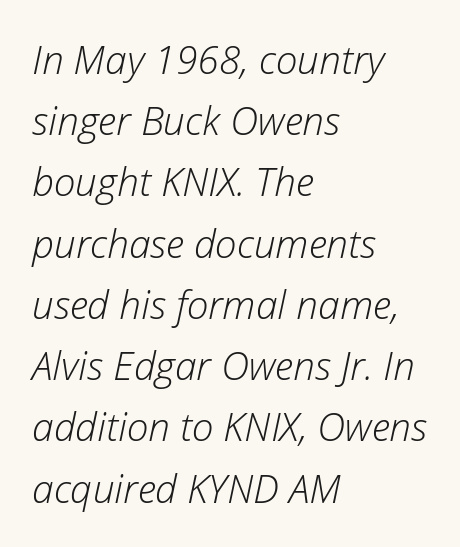
Do the characters align in a grid? No, the font is proportional. Does the leading feel generous? No, just average. Notice how the stems are inclined rather than vertical — that's the hallmark of italics. The horizontal fit of the characters is conventional and even.
